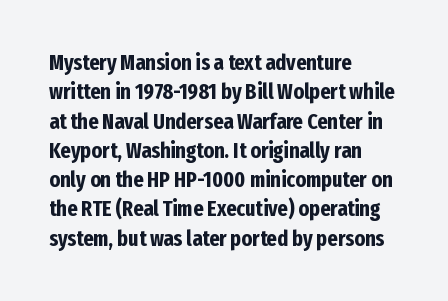
The image shows 22 px bold type, upright; set left-aligned, normal line spacing (1.33x), normal letter spacing, not underlined.
